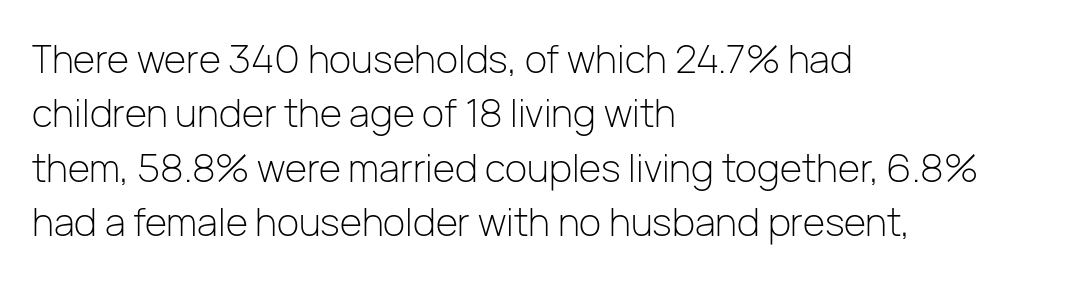
The image shows 38 px light sans-serif type, upright; set left-aligned, normal line spacing (1.43x), normal letter spacing, not underlined; low stroke contrast and a medium x-height.
